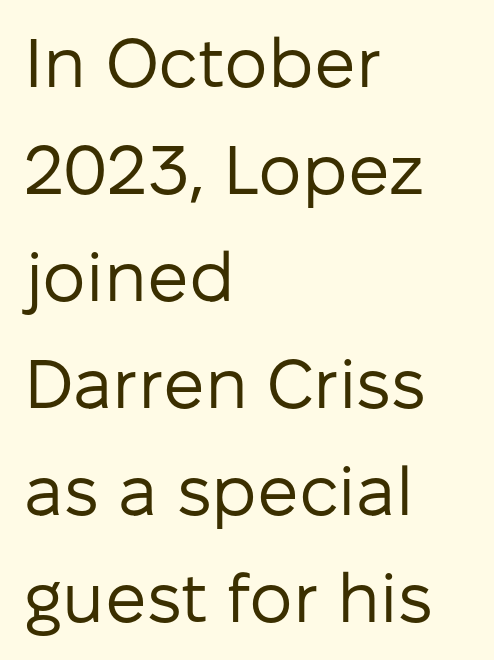
The image shows 69 px regular-weight sans-serif type, upright; set left-aligned, normal line spacing (1.55x), normal letter spacing, not underlined; low stroke contrast and a medium x-height.
